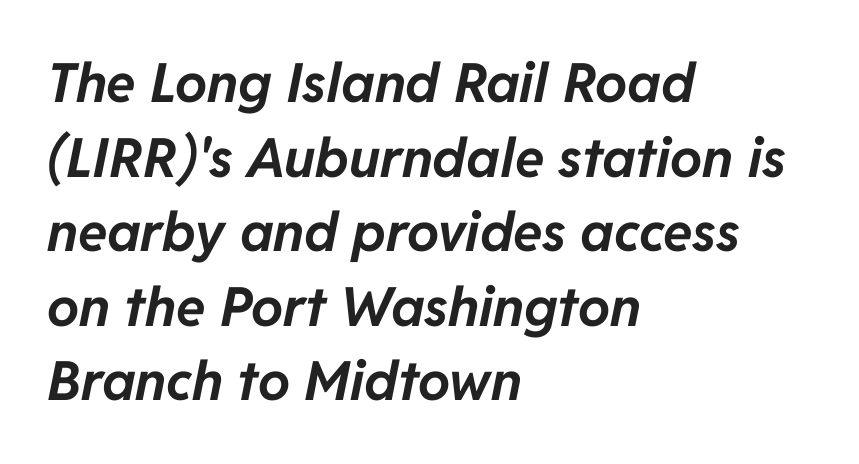
{"italic": "yes", "lean": "right", "slant_degrees": 11, "bold": "yes", "weight": "bold", "width": "normal", "stroke_contrast": "low", "x_height": "medium", "monospaced": "no", "underline": "no", "align": "left", "line_spacing": "normal", "line_spacing_ratio": 1.38, "letter_spacing": "normal", "letter_spacing_em": 0.0, "glyph_px": 54}
